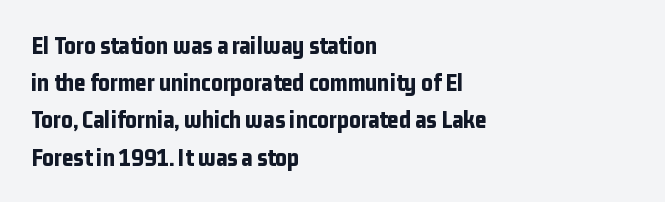
Q: Is the text bold? A: Yes.
Q: Is the text italic (slanted)? A: No, it is upright.
Q: Is the text underlined? A: No.
Q: How is the paragraph aligned? A: Left-aligned.
Q: Is the spacing between letters normal or unusually wide? A: Normal.
Q: Is the spacing between lines tight, normal or loose? A: Normal.
